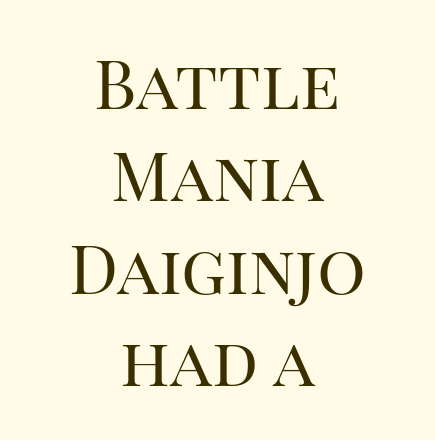
Weight: in the light-to-regular range. What kind of face is this? One with serifs. The paragraph shown floats in the horizontal middle. Is this a fixed-width face? No — the glyphs have proportional, varying widths. Honestly, the letter spacing is just normal — you wouldn't notice it.
